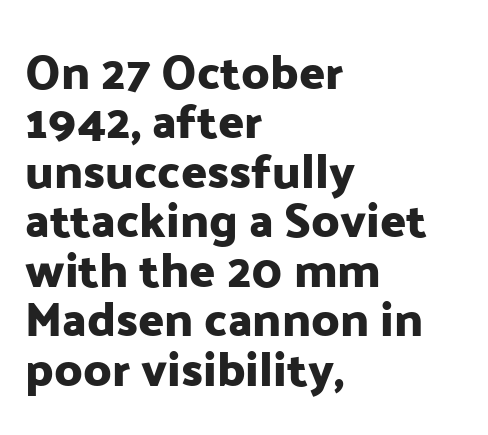
What's the leading like? Squeezed, with rows nearly overlapping. Typeset ragged right — the left edge is the straight one. Note: no serifs on the glyphs. The foot of each line stays bare and open. How are the letters spaced? Ordinarily, with no added tracking.
